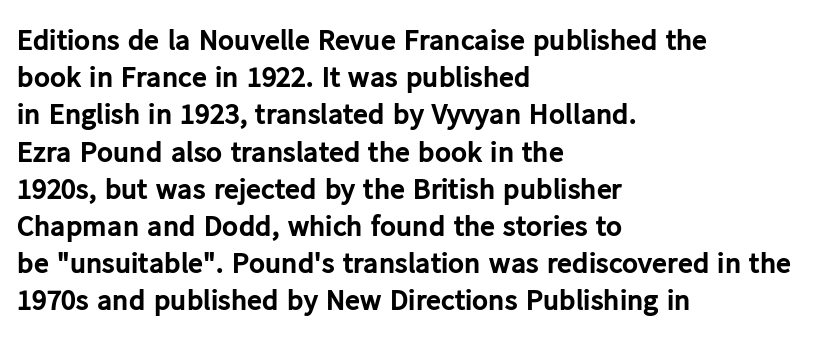
Q: Is the text bold? A: Yes.
Q: Is the text italic (slanted)? A: No, it is upright.
Q: Is the typeface a serif or a sans-serif typeface? A: Sans-serif.
Q: Is the text underlined? A: No.
Q: How is the paragraph aligned? A: Left-aligned.
Q: Is the spacing between letters normal or unusually wide? A: Normal.
Q: Width (condensed, normal, or wide)? A: Normal.
Q: Stroke contrast? A: Low.
Q: x-height? A: Medium.
Q: Monospaced? A: No.
